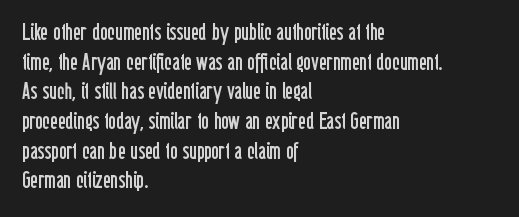
The image shows 23 px text type, upright; set left-aligned, normal line spacing (1.29x), normal letter spacing, not underlined.
